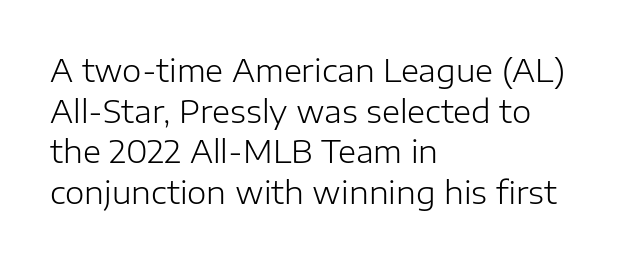
The image shows 31 px light sans-serif type, upright; set left-aligned, normal line spacing (1.31x), normal letter spacing, not underlined; low stroke contrast and a medium x-height.
